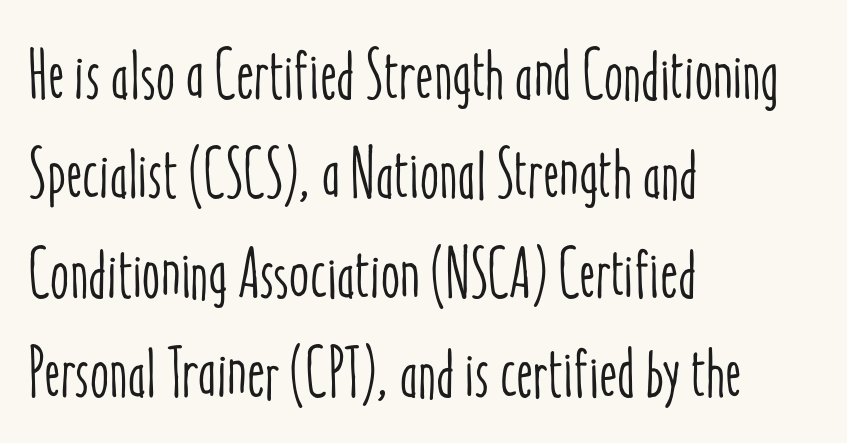
The image shows 69 px condensed type, upright; set left-aligned, normal line spacing (1.44x), normal letter spacing, not underlined; low stroke contrast and a medium x-height.
